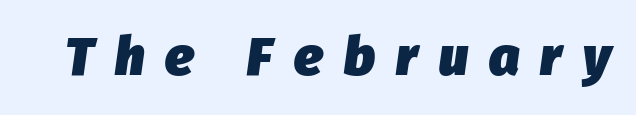
The strokes are fattened all the way to bold. Look at the tracking — it's clearly loosened, letters drifting apart. This sample uses an oblique cut, with every glyph tilted off the vertical. You could not count columns in this text — the font is proportionally spaced. Quick note: underline off.
